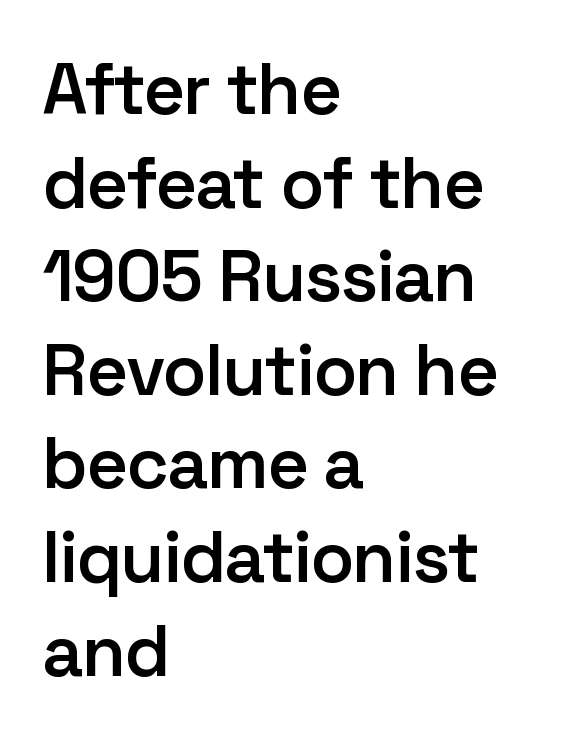
Q: Is the text bold? A: Semi-bold.
Q: Is the text italic (slanted)? A: No, it is upright.
Q: Is the typeface a serif or a sans-serif typeface? A: Sans-serif.
Q: Is the text underlined? A: No.
Q: How is the paragraph aligned? A: Left-aligned.
Q: Is the spacing between letters normal or unusually wide? A: Normal.
Q: Is the spacing between lines tight, normal or loose? A: Normal.
Q: Width (condensed, normal, or wide)? A: Normal.
Q: Stroke contrast? A: Low.
Q: x-height? A: Medium.
Q: Monospaced? A: No.
